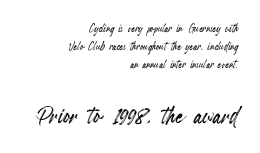
Q: Is the text italic (slanted)? A: Yes.
Q: Is the text underlined? A: No.
Q: How is the paragraph aligned? A: Right-aligned.
Q: Is the spacing between letters normal or unusually wide? A: Normal.
Q: Is the spacing between lines tight, normal or loose? A: Normal.
Q: Which block of text is set in a larger size, the first (top) or the second (bottom)? A: The second (bottom) one.
Q: Width (condensed, normal, or wide)? A: Condensed.
Q: x-height? A: Small.
Q: Monospaced? A: No.
